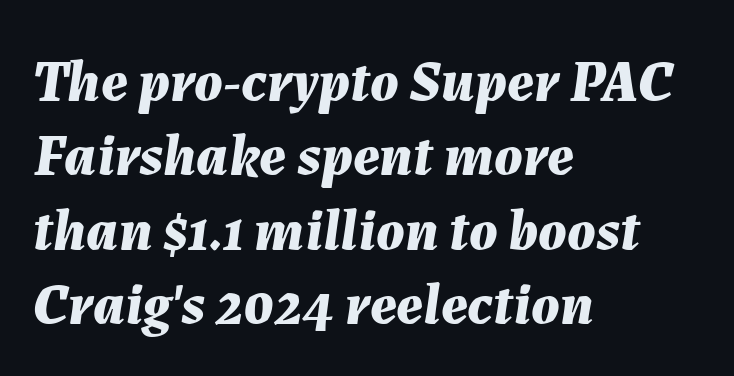
The image shows 59 px bold type, italic (leaning right); set left-aligned, normal line spacing (1.26x), normal letter spacing, not underlined; medium stroke contrast and a medium x-height.
